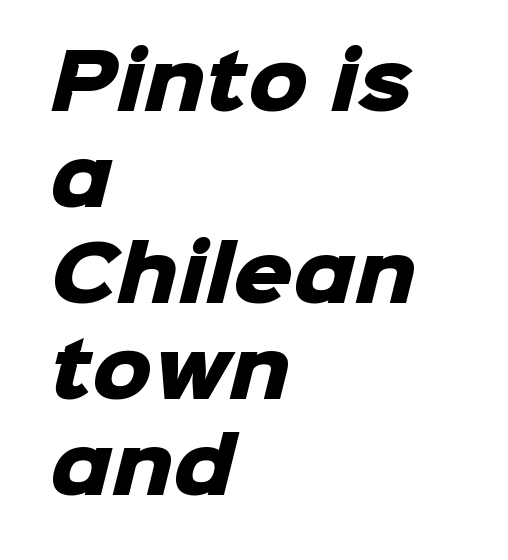
The zone under the glyphs is completely vacant. How are the letters spaced? Ordinarily, with no added tracking. Horizontally, the lines are justified to the leading edge only. A typesetter would label this face a sans. The line-height multiplier appears to be the usual default.
